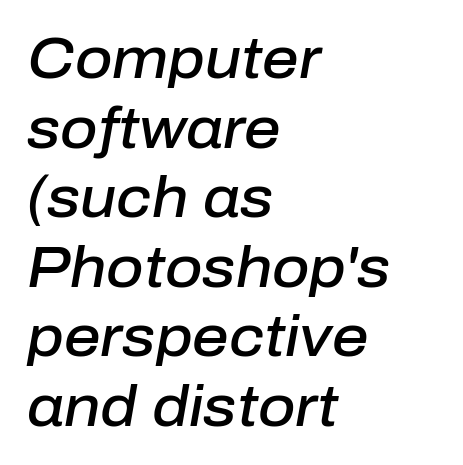
The image shows 57 px semibold type, italic (leaning right); set left-aligned, line spacing 1.22x, normal letter spacing, not underlined; low stroke contrast and a medium x-height.
